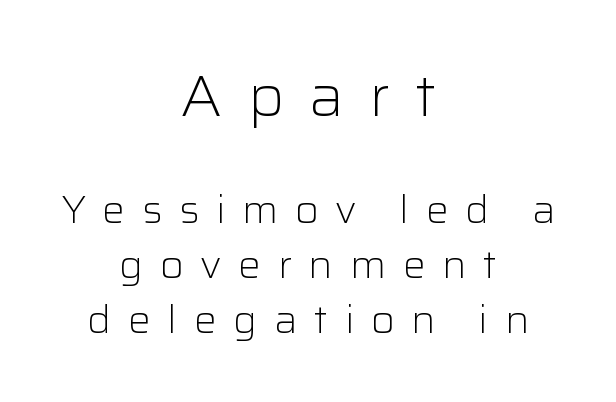
{"serif": "no", "italic": "no", "bold": "no", "weight": "light", "width": "normal", "stroke_contrast": "low", "x_height": "medium", "monospaced": "no", "underline": "no", "align": "center", "line_spacing": "normal", "line_spacing_ratio": 1.45, "letter_spacing": "wide", "letter_spacing_em": 0.44, "larger_block": "first", "size_ratio": 1.5, "glyph_px": 57}
